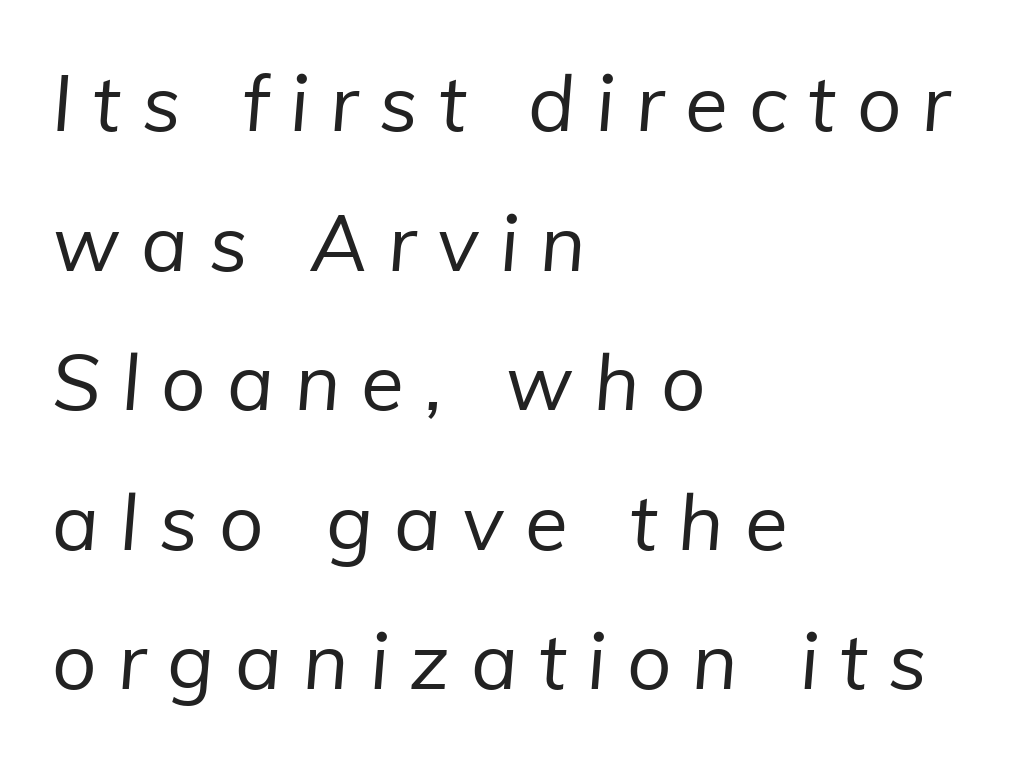
Q: Is the text bold? A: No.
Q: Is the typeface a serif or a sans-serif typeface? A: Sans-serif.
Q: Is the text underlined? A: No.
Q: How is the paragraph aligned? A: Left-aligned.
Q: Is the spacing between letters normal or unusually wide? A: Unusually wide.
Q: Width (condensed, normal, or wide)? A: Normal.
Q: Stroke contrast? A: Low.
Q: x-height? A: Medium.
Q: Monospaced? A: No.
